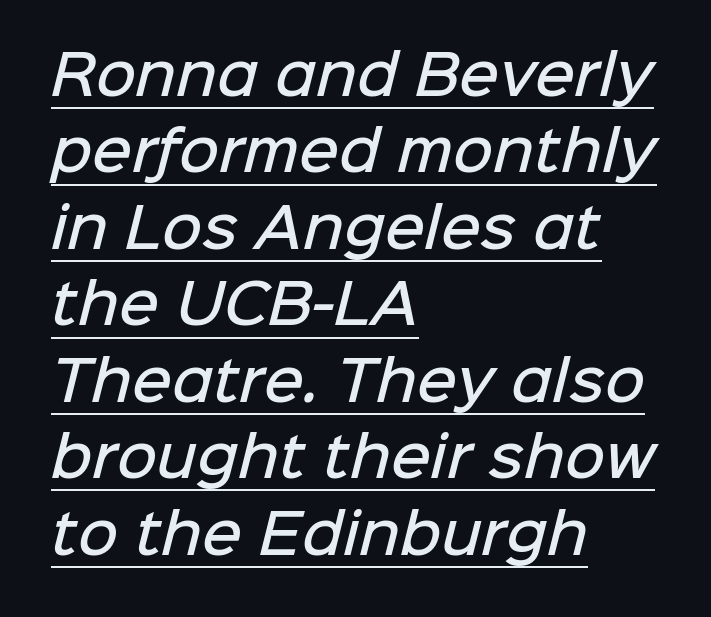
The characters look somewhat weighty, a semibold short of true bold. How would I describe the line gaps? Plain and ordinary. Between one letter and the next there's only the usual sliver of space. Glance below the letters and you will spot a drawn line. These lines are rendered in a variable-pitch font.
